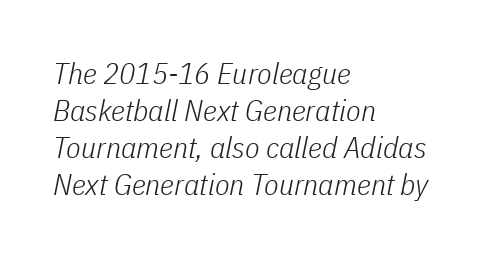
Q: Is the text bold? A: No.
Q: Is the text italic (slanted)? A: Yes, it leans right by about 11 degrees.
Q: Is the text underlined? A: No.
Q: How is the paragraph aligned? A: Left-aligned.
Q: Is the spacing between letters normal or unusually wide? A: Normal.
Q: Width (condensed, normal, or wide)? A: Condensed.
Q: Stroke contrast? A: Low.
Q: x-height? A: Medium.
Q: Monospaced? A: No.
